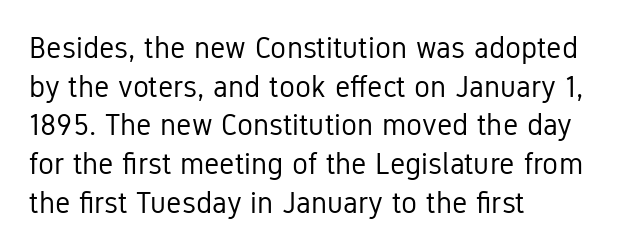
Q: Is the text bold? A: No.
Q: Is the text italic (slanted)? A: No, it is upright.
Q: Is the typeface a serif or a sans-serif typeface? A: Sans-serif.
Q: Is the text underlined? A: No.
Q: How is the paragraph aligned? A: Left-aligned.
Q: Is the spacing between letters normal or unusually wide? A: Normal.
Q: Is the spacing between lines tight, normal or loose? A: Normal.
Q: Width (condensed, normal, or wide)? A: Condensed.
Q: Stroke contrast? A: Low.
Q: x-height? A: Medium.
Q: Monospaced? A: No.
